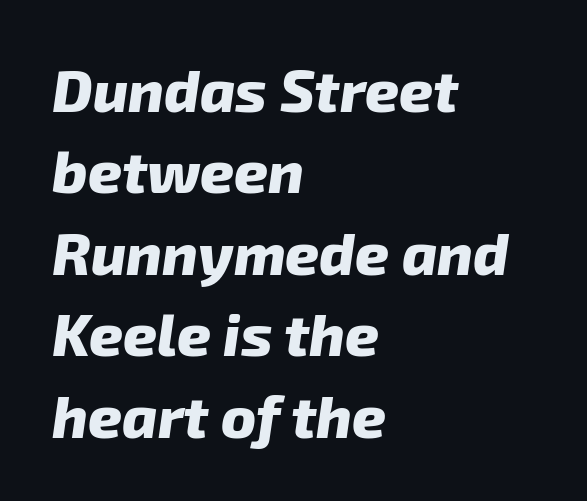
{"serif": "no", "bold": "yes", "weight": "heavy", "width": "normal", "stroke_contrast": "low", "x_height": "medium", "monospaced": "no", "underline": "no", "align": "left", "line_spacing": "normal", "line_spacing_ratio": 1.38, "letter_spacing": "normal", "letter_spacing_em": 0.0, "glyph_px": 59}
